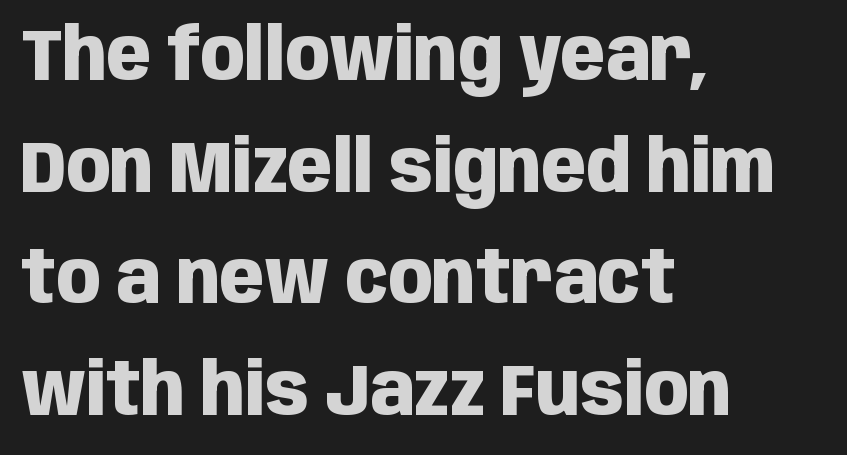
The image shows 73 px heavy, condensed sans-serif type, upright; set left-aligned, normal line spacing (1.53x), normal letter spacing, not underlined; low stroke contrast and a large x-height.
